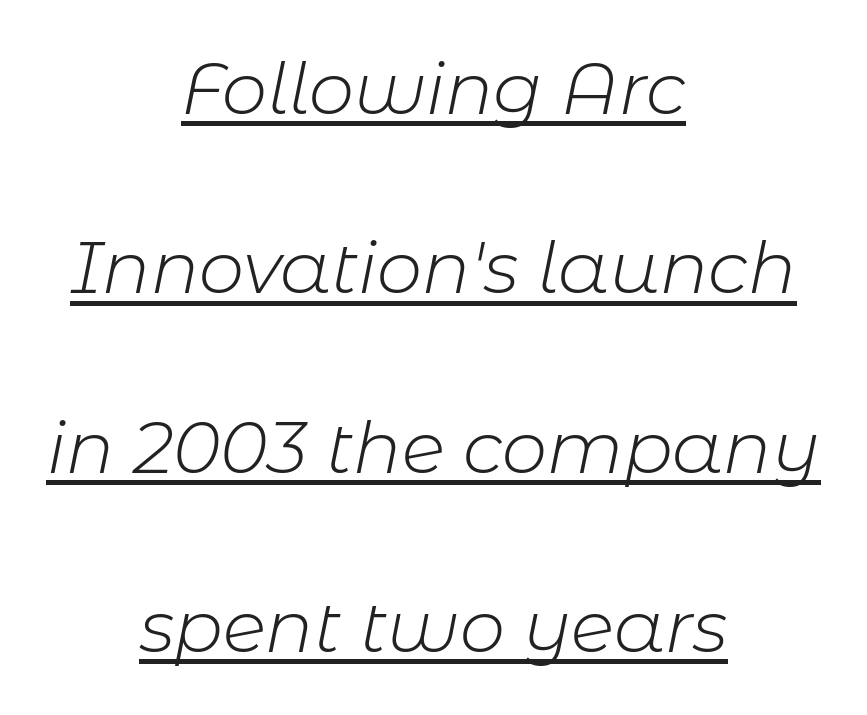
{"italic": "yes", "lean": "right", "slant_degrees": 11, "bold": "no", "weight": "light", "width": "normal", "stroke_contrast": "low", "x_height": "medium", "monospaced": "no", "underline": "yes", "align": "center", "line_spacing": "loose", "line_spacing_ratio": 2.49, "letter_spacing": "normal", "letter_spacing_em": 0.0, "glyph_px": 72}
